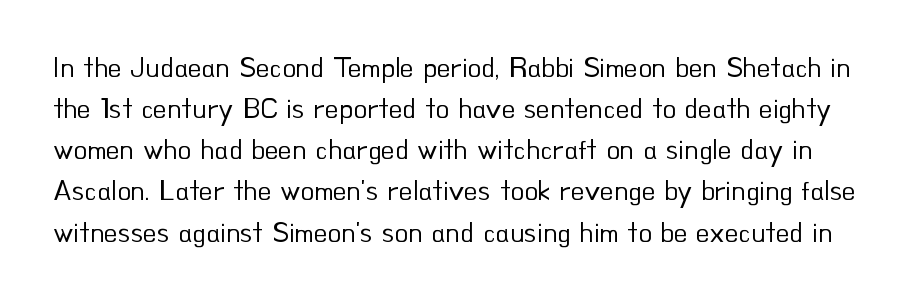
{"serif": "no", "italic": "no", "bold": "no", "weight": "regular", "width": "normal", "stroke_contrast": "low", "x_height": "small", "monospaced": "no", "underline": "no", "line_spacing": "normal", "line_spacing_ratio": 1.47, "letter_spacing": "normal", "letter_spacing_em": 0.0, "glyph_px": 28}
